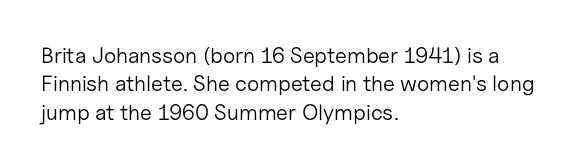
Rule under the text: the space is simply empty. Honestly, the letter spacing is just normal — you wouldn't notice it. The font's upright variant was chosen for this text. The strokes are not fattened; the text isn't bold. Layout note: lines flush left. The designer left line spacing at the default.
